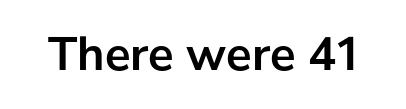
{"serif": "no", "italic": "no", "bold": "yes", "weight": "semibold", "width": "normal", "stroke_contrast": "low", "x_height": "medium", "monospaced": "no", "underline": "no", "letter_spacing": "normal", "letter_spacing_em": 0.0, "glyph_px": 48}
